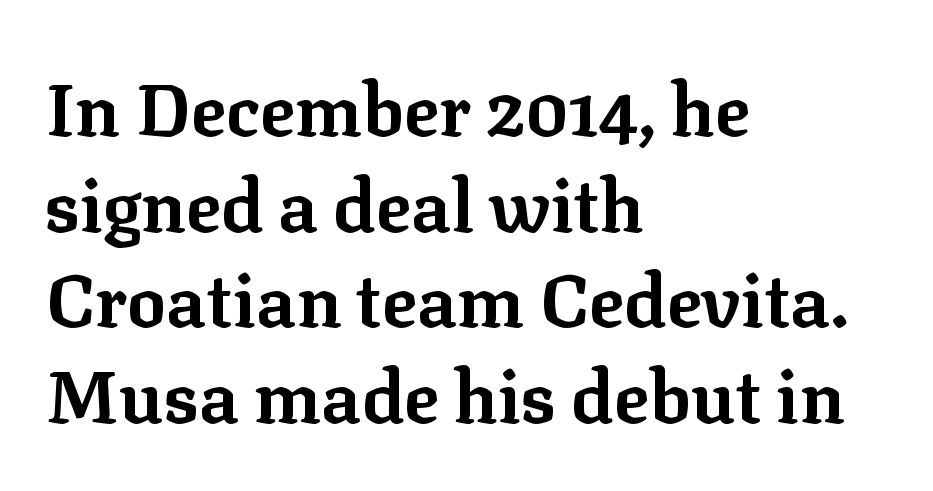
Q: Is the text bold? A: Yes.
Q: Is the text italic (slanted)? A: No, it is upright.
Q: Is the typeface a serif or a sans-serif typeface? A: Serif.
Q: Is the text underlined? A: No.
Q: How is the paragraph aligned? A: Left-aligned.
Q: Is the spacing between letters normal or unusually wide? A: Normal.
Q: Is the spacing between lines tight, normal or loose? A: Normal.
Q: Width (condensed, normal, or wide)? A: Normal.
Q: Stroke contrast? A: Low.
Q: x-height? A: Medium.
Q: Monospaced? A: No.
